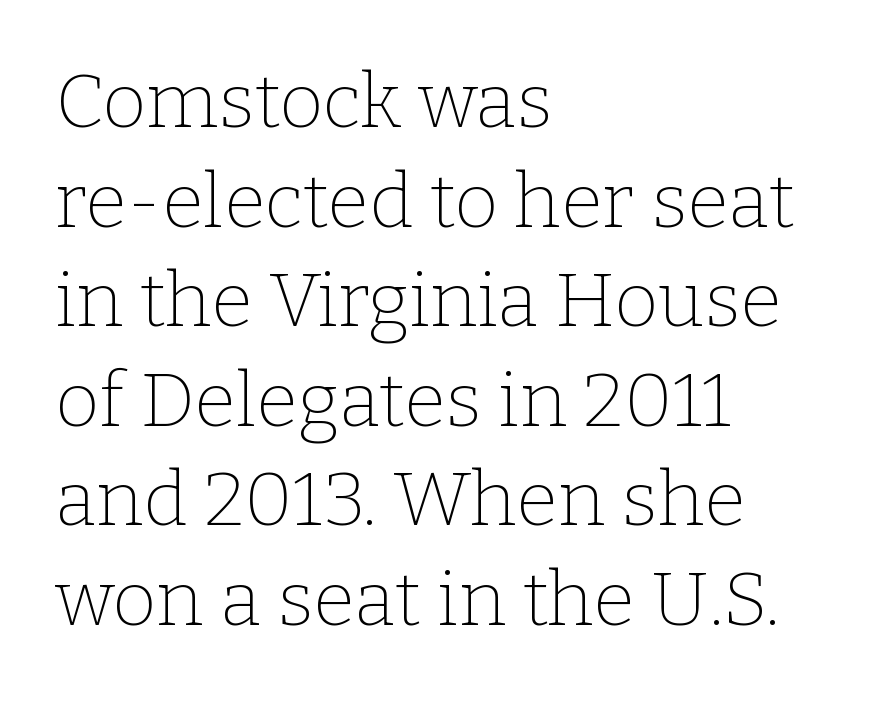
The image shows 76 px thin serif type, upright; set left-aligned, normal line spacing (1.31x), normal letter spacing, not underlined; low stroke contrast and a medium x-height.
